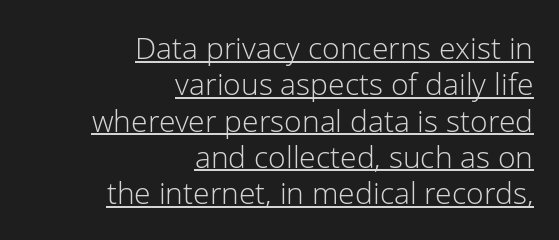
{"serif": "no", "italic": "no", "bold": "no", "weight": "light", "width": "normal", "stroke_contrast": "low", "x_height": "medium", "monospaced": "no", "underline": "yes", "align": "right", "line_spacing_ratio": 1.21, "letter_spacing": "normal", "letter_spacing_em": 0.0, "glyph_px": 30}
